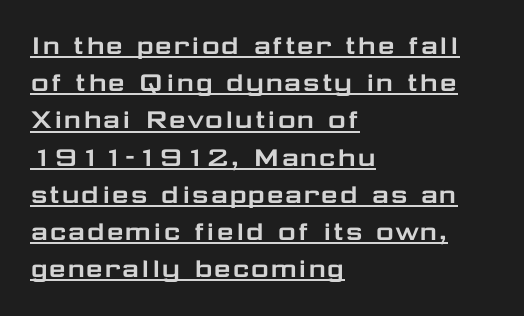
{"serif": "no", "italic": "no", "width": "wide", "stroke_contrast": "low", "x_height": "medium", "monospaced": "no", "underline": "yes", "align": "left", "line_spacing_ratio": 1.2, "letter_spacing": "normal", "letter_spacing_em": 0.0, "glyph_px": 31}
